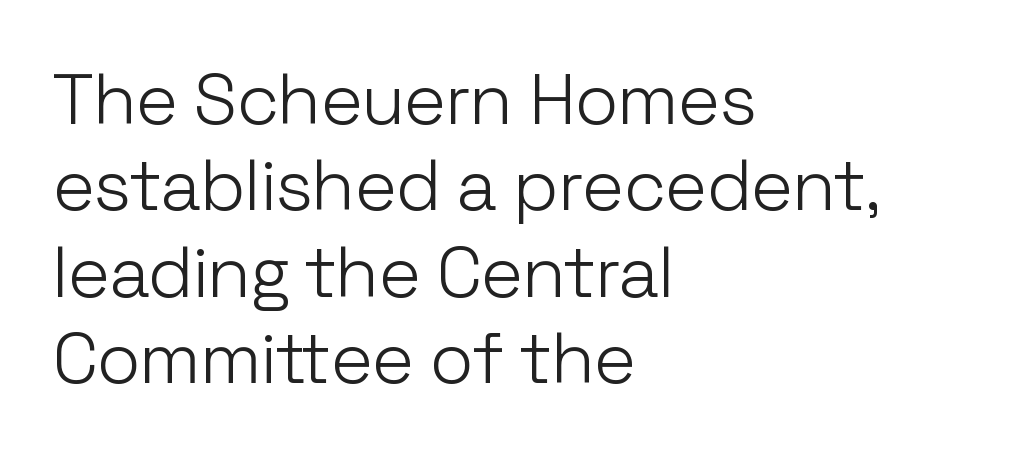
The letters stand upright; this is a roman face. The rag falls on the right side of this text block. The words here are not underlined. Font category for this specimen: sans-serif. Counters stay open thanks to moderate or lighter strokes.
